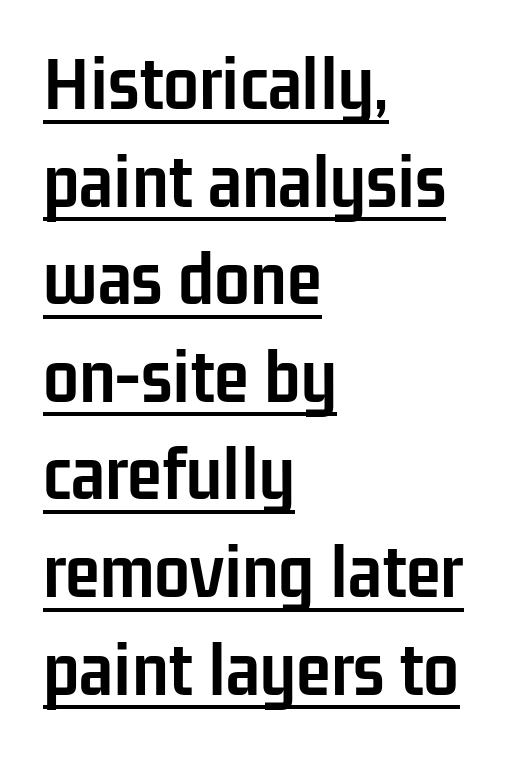
{"serif": "no", "italic": "no", "bold": "yes", "weight": "semibold", "width": "condensed", "stroke_contrast": "low", "x_height": "medium", "monospaced": "no", "underline": "yes", "align": "left", "line_spacing_ratio": 1.22, "letter_spacing": "normal", "letter_spacing_em": 0.0, "glyph_px": 80}
